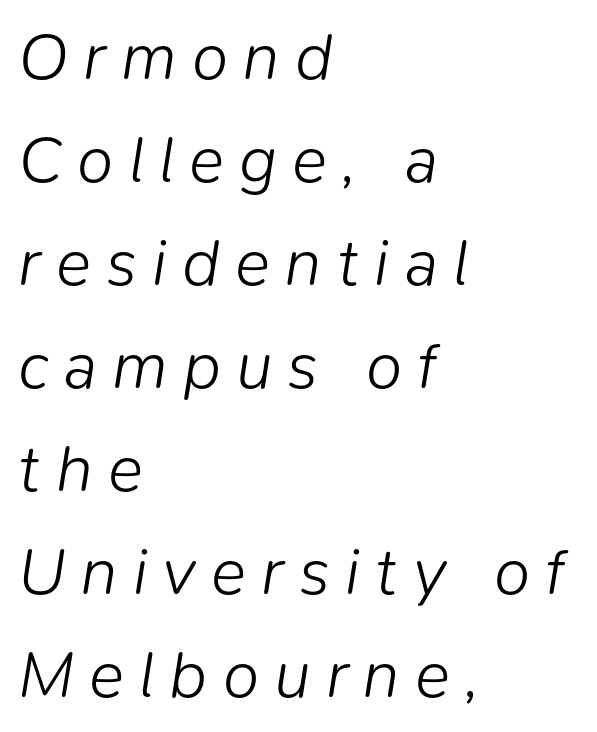
{"italic": "yes", "lean": "right", "slant_degrees": 9, "bold": "no", "weight": "light", "width": "normal", "stroke_contrast": "low", "x_height": "medium", "monospaced": "no", "underline": "no", "align": "left", "line_spacing": "normal", "line_spacing_ratio": 1.56, "letter_spacing": "wide", "letter_spacing_em": 0.23, "glyph_px": 66}
